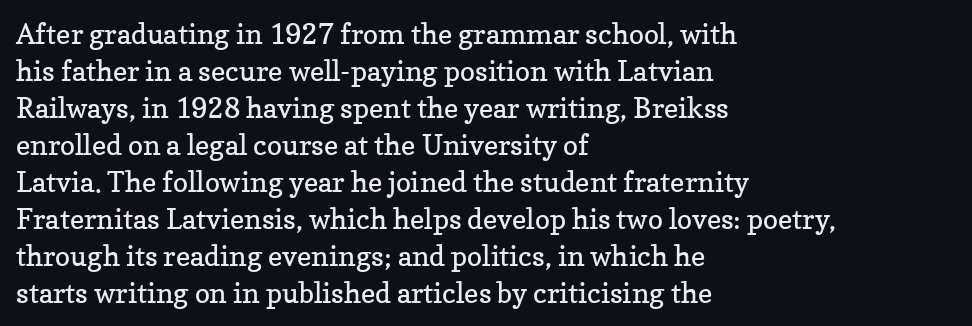
{"serif": "yes", "italic": "no", "bold": "no", "weight": "regular", "width": "normal", "stroke_contrast": "low", "x_height": "medium", "monospaced": "no", "underline": "no", "align": "left", "line_spacing": "normal", "line_spacing_ratio": 1.32, "letter_spacing": "normal", "letter_spacing_em": 0.0, "glyph_px": 28}
